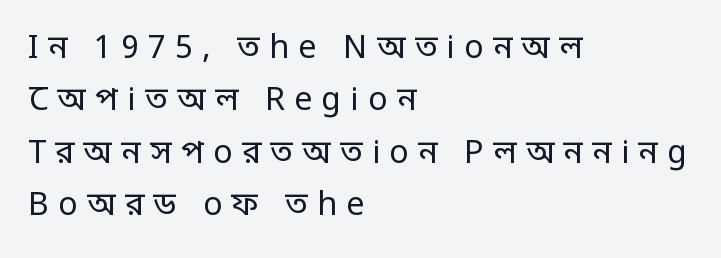
{"serif": "no", "italic": "no", "bold": "no", "weight": "regular", "width": "condensed", "stroke_contrast": "low", "monospaced": "no", "underline": "no", "align": "left", "line_spacing": "normal", "line_spacing_ratio": 1.64, "letter_spacing": "wide", "letter_spacing_em": 0.29, "glyph_px": 32}
